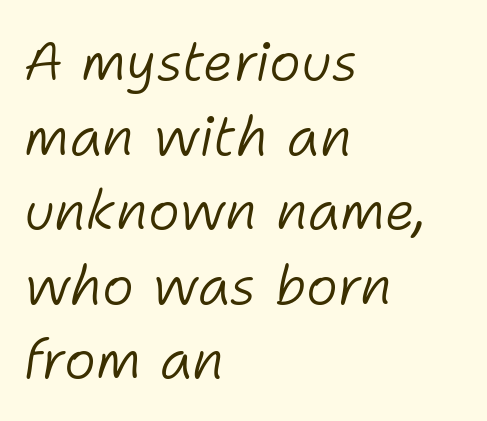
{"italic": "yes", "lean": "right", "slant_degrees": 11, "bold": "no", "weight": "light", "width": "normal", "stroke_contrast": "low", "x_height": "medium", "monospaced": "no", "underline": "no", "align": "left", "line_spacing": "normal", "line_spacing_ratio": 1.38, "letter_spacing": "normal", "letter_spacing_em": 0.0, "glyph_px": 54}
